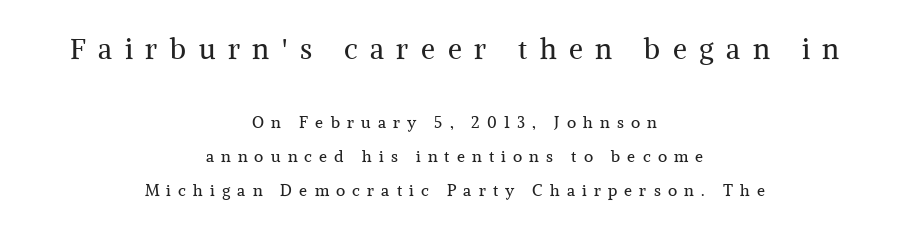
Q: Is the text bold? A: No.
Q: Is the text italic (slanted)? A: No, it is upright.
Q: Is the typeface a serif or a sans-serif typeface? A: Serif.
Q: Is the text underlined? A: No.
Q: How is the paragraph aligned? A: Centered.
Q: Is the spacing between letters normal or unusually wide? A: Unusually wide.
Q: Is the spacing between lines tight, normal or loose? A: Loose.
Q: Which block of text is set in a larger size, the first (top) or the second (bottom)? A: The first (top) one.
Q: Width (condensed, normal, or wide)? A: Normal.
Q: Stroke contrast? A: Medium.
Q: x-height? A: Medium.
Q: Monospaced? A: No.
